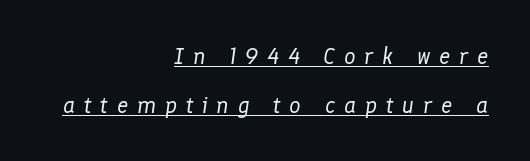
Tracking here is generous; glyphs stand well apart from one another. Visually the block forms a straight wall on the right and a jagged coastline on the left. Quick note: italic. Vertical stems look standard width or narrower in stroke. Is there an underline? Yes — a line sits under the letters.
